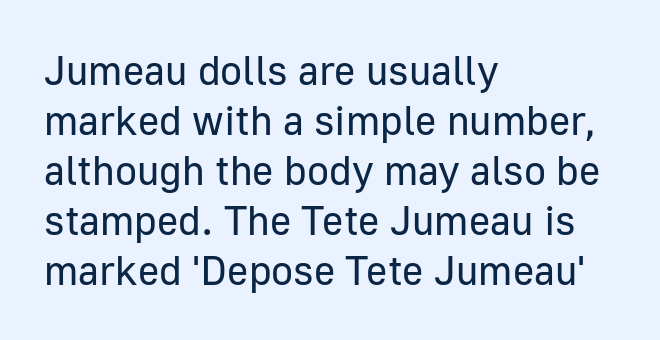
The image shows 41 px regular-weight sans-serif type, upright; set left-aligned, line spacing 1.22x, normal letter spacing, not underlined; low stroke contrast and a medium x-height.
